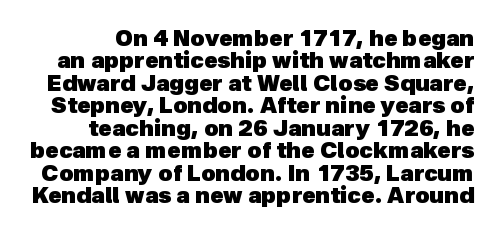
The image shows 22 px bold type; set tight line spacing (1.02x), normal letter spacing, not underlined.
